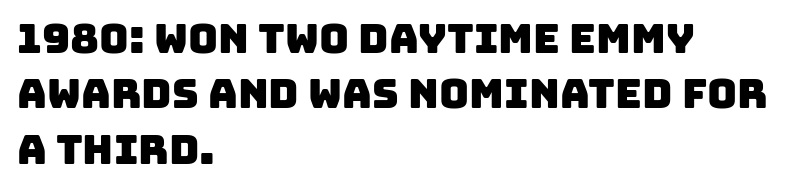
{"serif": "no", "width": "normal", "stroke_contrast": "low", "x_height": "large", "monospaced": "no", "underline": "no", "align": "left", "line_spacing": "normal", "line_spacing_ratio": 1.35, "letter_spacing": "normal", "letter_spacing_em": 0.0, "glyph_px": 41}
